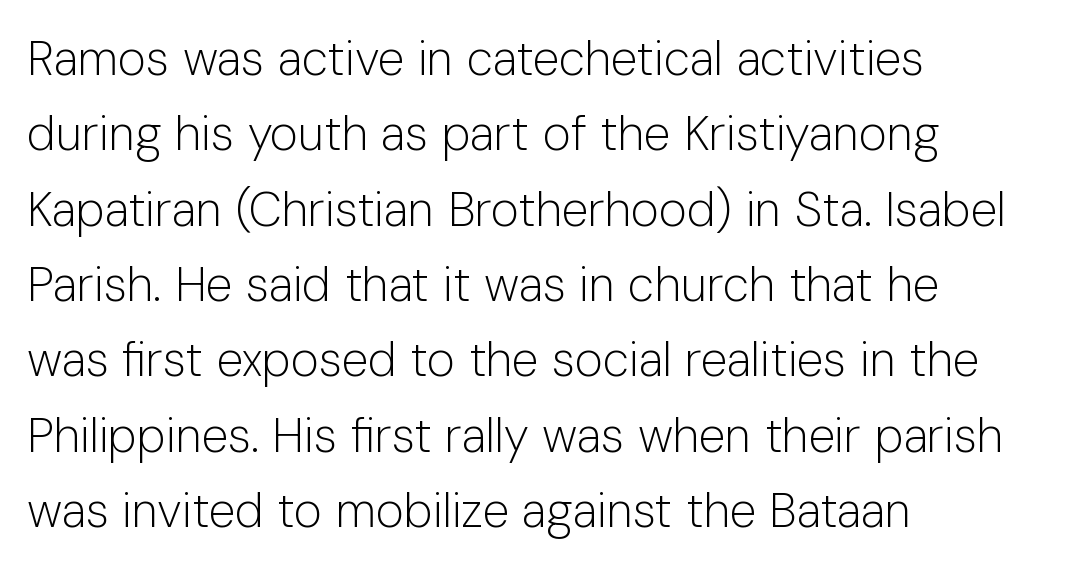
The image shows 48 px light sans-serif type, upright; set left-aligned, normal line spacing (1.57x), normal letter spacing, not underlined; low stroke contrast and a medium x-height.
